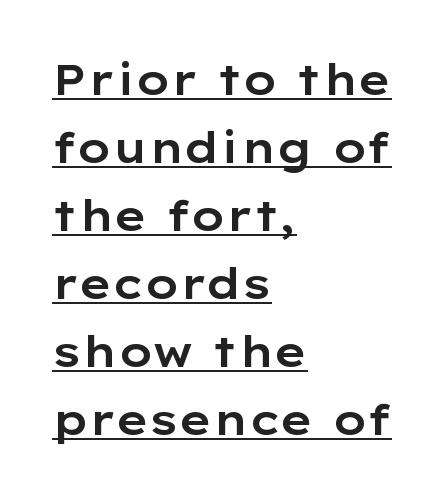
The image shows 43 px wide sans-serif type, upright; set left-aligned, normal line spacing (1.58x), normal letter spacing, underlined; low stroke contrast and a medium x-height.
